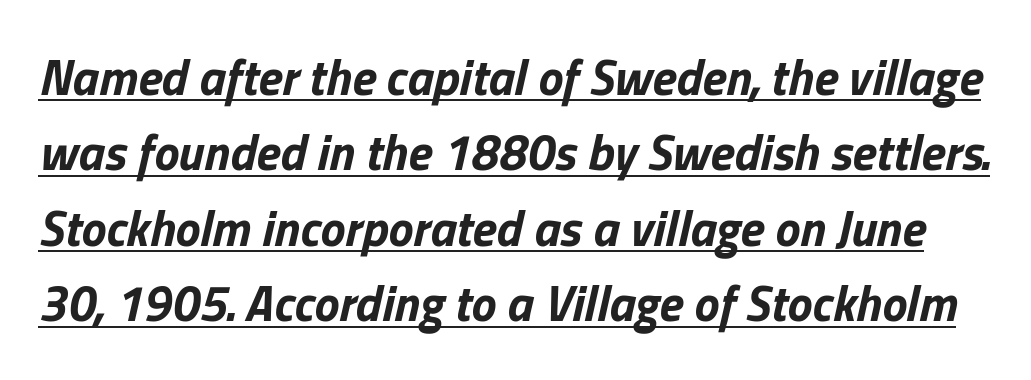
What stands out about the letter spacing? Nothing — it is the standard amount. The rows are spaced the way most documents space them. Is this a fixed-width face? No — the glyphs have proportional, varying widths. Weight check: bold — yes, fully. These lines were composed using italics. Has an underline been added? It has.
